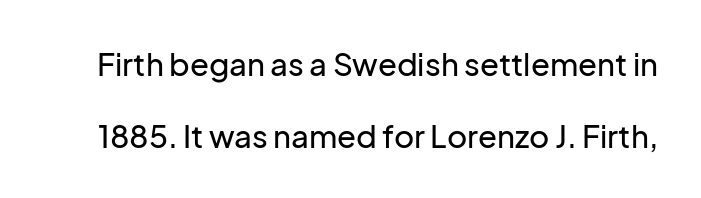
Q: Is the text italic (slanted)? A: No, it is upright.
Q: Is the typeface a serif or a sans-serif typeface? A: Sans-serif.
Q: Is the text underlined? A: No.
Q: Is the spacing between letters normal or unusually wide? A: Normal.
Q: Is the spacing between lines tight, normal or loose? A: Loose.
Q: Width (condensed, normal, or wide)? A: Normal.
Q: Stroke contrast? A: Low.
Q: x-height? A: Medium.
Q: Monospaced? A: No.
